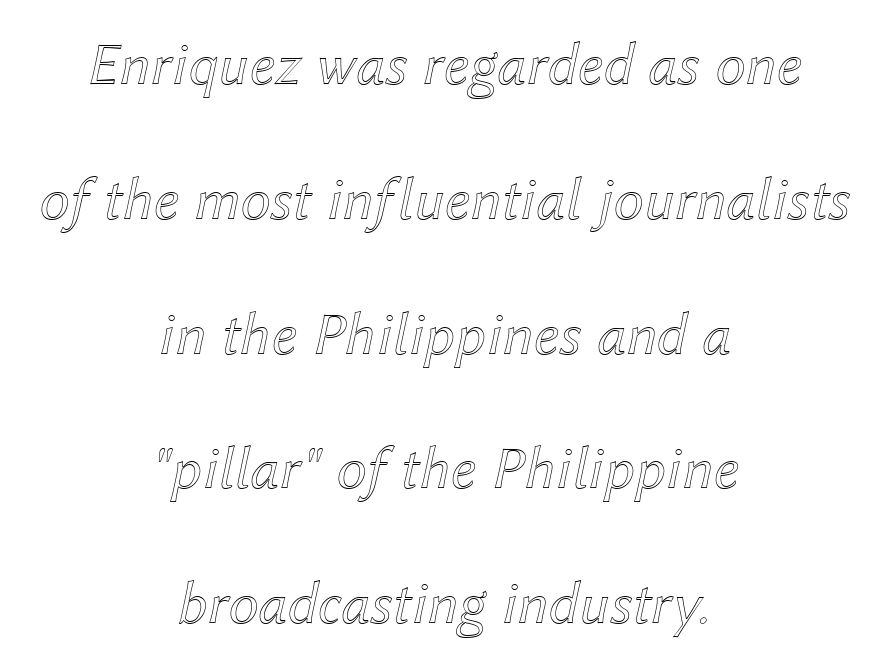
{"italic": "yes", "lean": "right", "slant_degrees": 12, "width": "normal", "x_height": "medium", "monospaced": "no", "underline": "no", "align": "center", "line_spacing": "loose", "line_spacing_ratio": 2.21, "letter_spacing": "normal", "letter_spacing_em": 0.0, "glyph_px": 61}
